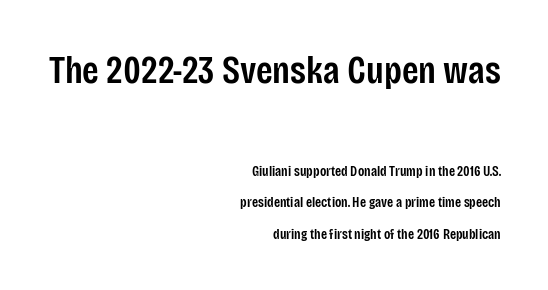
Q: Is the text bold? A: Semi-bold.
Q: Is the text italic (slanted)? A: No, it is upright.
Q: Is the typeface a serif or a sans-serif typeface? A: Sans-serif.
Q: Is the text underlined? A: No.
Q: How is the paragraph aligned? A: Right-aligned.
Q: Is the spacing between letters normal or unusually wide? A: Normal.
Q: Is the spacing between lines tight, normal or loose? A: Loose.
Q: Which block of text is set in a larger size, the first (top) or the second (bottom)? A: The first (top) one.
Q: Width (condensed, normal, or wide)? A: Condensed.
Q: Stroke contrast? A: Low.
Q: x-height? A: Large.
Q: Monospaced? A: No.
